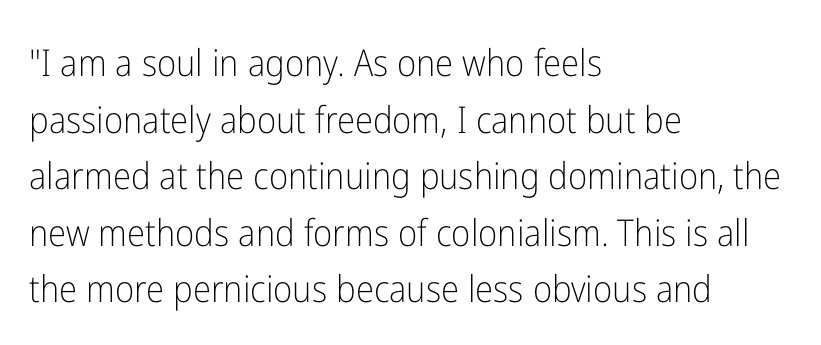
The image shows 37 px light, condensed sans-serif type, upright; set left-aligned, normal line spacing (1.53x), normal letter spacing, not underlined; low stroke contrast and a medium x-height.
